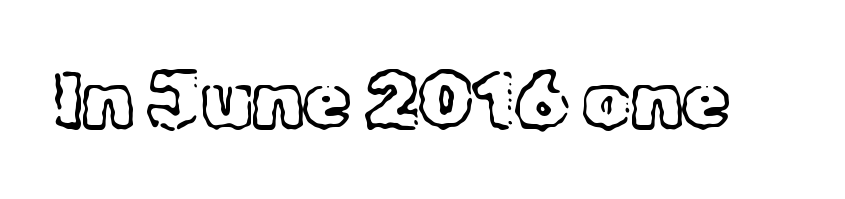
Is this a fixed-width face? No — the glyphs have proportional, varying widths. The line texture is even and compact thanks to regular tracking. The letters carry serifs — small finishing strokes at the ends of their stems. The area under the type is left untouched. The lettering stays uniformly vertical, giving the passage a roman look.
